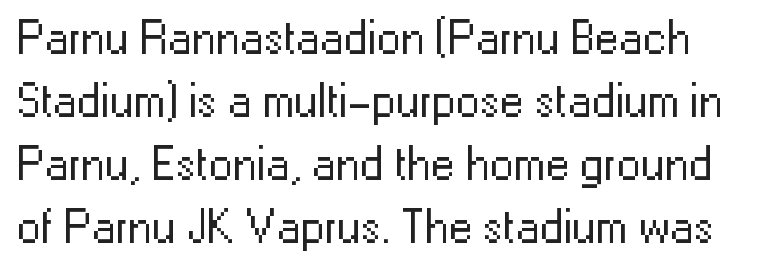
Q: Is the text bold? A: No.
Q: Is the text italic (slanted)? A: No, it is upright.
Q: Is the typeface a serif or a sans-serif typeface? A: Sans-serif.
Q: Is the text underlined? A: No.
Q: Is the spacing between letters normal or unusually wide? A: Normal.
Q: Is the spacing between lines tight, normal or loose? A: Normal.
Q: Width (condensed, normal, or wide)? A: Normal.
Q: Stroke contrast? A: Low.
Q: x-height? A: Medium.
Q: Monospaced? A: No.
